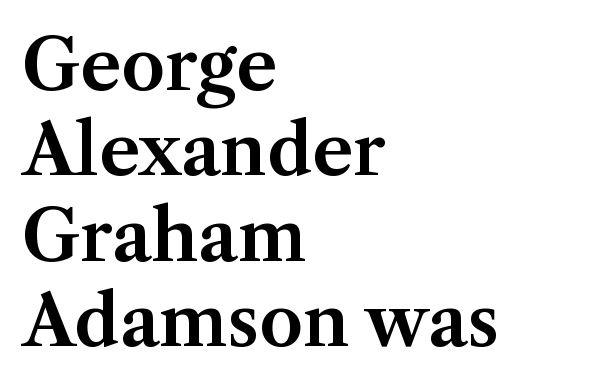
The image shows 70 px serif type, upright; set left-aligned, line spacing 1.22x, normal letter spacing, not underlined; medium stroke contrast and a medium x-height.
